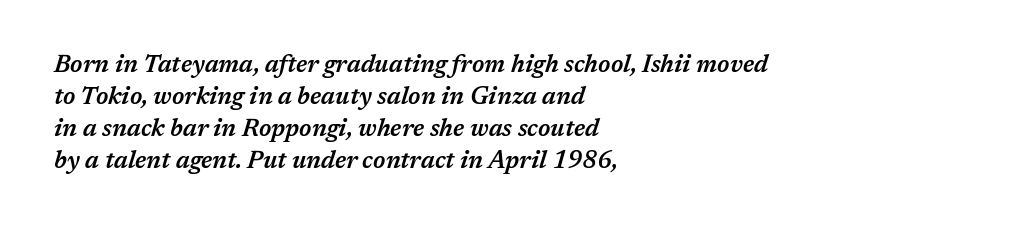
{"italic": "yes", "lean": "right", "slant_degrees": 17, "bold": "semi", "underline": "no", "align": "left", "line_spacing": "normal", "line_spacing_ratio": 1.33, "letter_spacing": "normal", "letter_spacing_em": 0.0, "glyph_px": 24}
